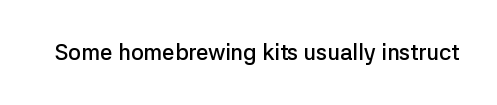
{"italic": "no", "bold": "semi", "underline": "no", "letter_spacing": "normal", "letter_spacing_em": 0.0, "glyph_px": 22}
